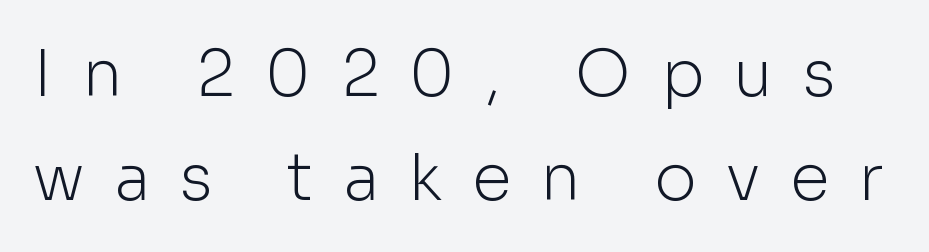
Q: Is the text bold? A: No.
Q: Is the text italic (slanted)? A: No, it is upright.
Q: Is the typeface a serif or a sans-serif typeface? A: Sans-serif.
Q: Is the text underlined? A: No.
Q: Is the spacing between letters normal or unusually wide? A: Unusually wide.
Q: Is the spacing between lines tight, normal or loose? A: Normal.
Q: Width (condensed, normal, or wide)? A: Normal.
Q: Stroke contrast? A: Low.
Q: x-height? A: Medium.
Q: Monospaced? A: No.
